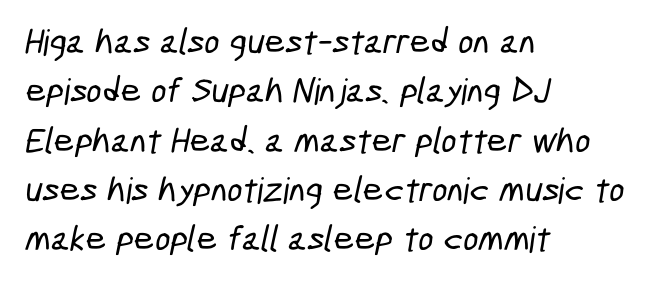
{"serif": "no", "width": "condensed", "stroke_contrast": "low", "x_height": "medium", "monospaced": "no", "underline": "no", "align": "left", "line_spacing": "normal", "line_spacing_ratio": 1.37, "letter_spacing": "normal", "letter_spacing_em": 0.0, "glyph_px": 36}
